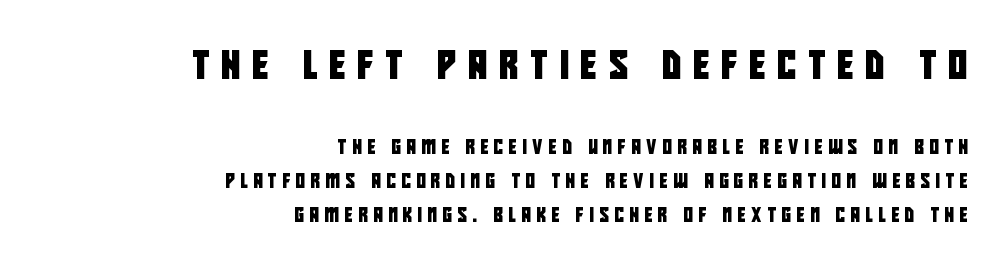
The image shows 29 px condensed sans-serif type; set right-aligned, loose line spacing (2.44x), unusually wide letter spacing (+0.42 em), not underlined; the first (top) block is 2.07x larger; low stroke contrast and a large x-height.
